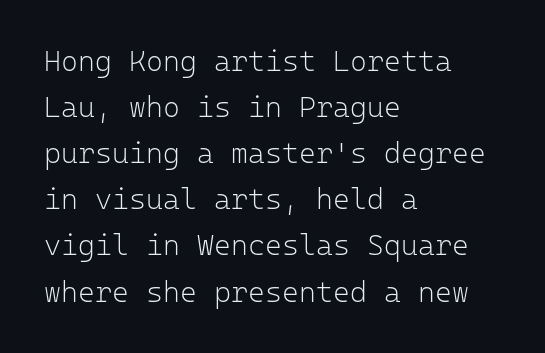
The image shows 29 px light sans-serif type, upright, monospaced; set left-aligned, normal line spacing (1.59x), normal letter spacing, not underlined; low stroke contrast and a medium x-height.
